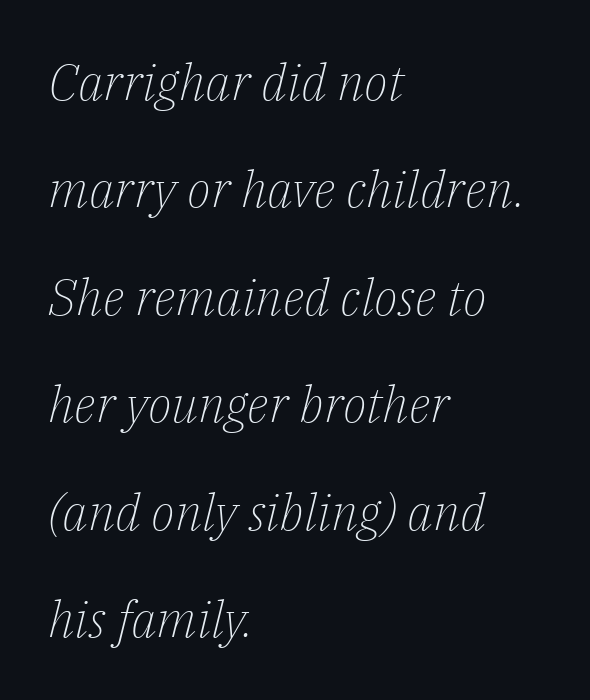
Q: Is the text bold? A: No.
Q: Is the text italic (slanted)? A: Yes, it leans right by about 14 degrees.
Q: Is the typeface a serif or a sans-serif typeface? A: Serif.
Q: Is the text underlined? A: No.
Q: How is the paragraph aligned? A: Left-aligned.
Q: Is the spacing between letters normal or unusually wide? A: Normal.
Q: Is the spacing between lines tight, normal or loose? A: Loose.
Q: Width (condensed, normal, or wide)? A: Normal.
Q: Stroke contrast? A: Low.
Q: x-height? A: Medium.
Q: Monospaced? A: No.
